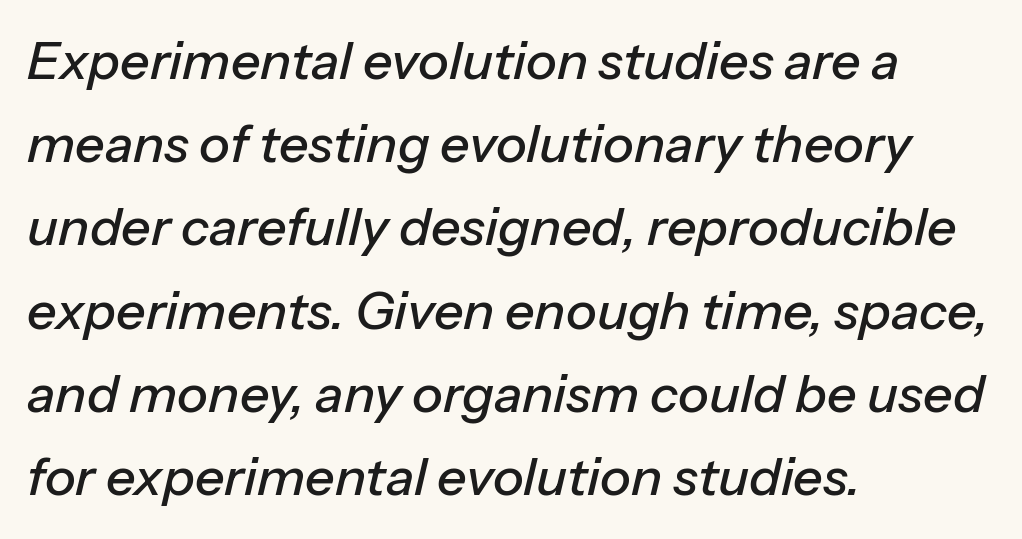
Q: Is the text italic (slanted)? A: Yes, it leans right by about 13 degrees.
Q: Is the text underlined? A: No.
Q: How is the paragraph aligned? A: Left-aligned.
Q: Is the spacing between letters normal or unusually wide? A: Normal.
Q: Is the spacing between lines tight, normal or loose? A: Normal.
Q: Width (condensed, normal, or wide)? A: Normal.
Q: Stroke contrast? A: Low.
Q: x-height? A: Medium.
Q: Monospaced? A: No.
